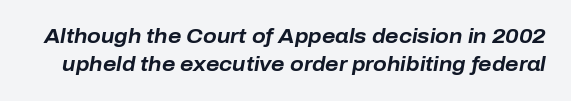
Q: Is the text bold? A: Yes.
Q: Is the text italic (slanted)? A: Yes, it leans right by about 10 degrees.
Q: Is the text underlined? A: No.
Q: Is the spacing between letters normal or unusually wide? A: Normal.
Q: Is the spacing between lines tight, normal or loose? A: Normal.
